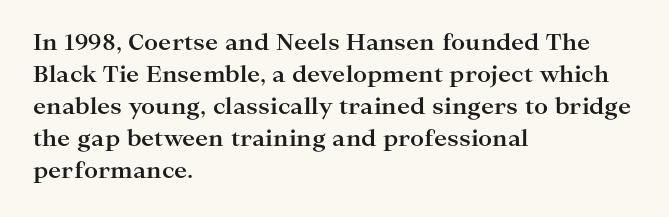
Students, observe: this is what conventionally led text looks like. Ascenders rise straight up at ninety degrees. Pretty heavy lettering here — definitely bold. The words here are not underlined.
